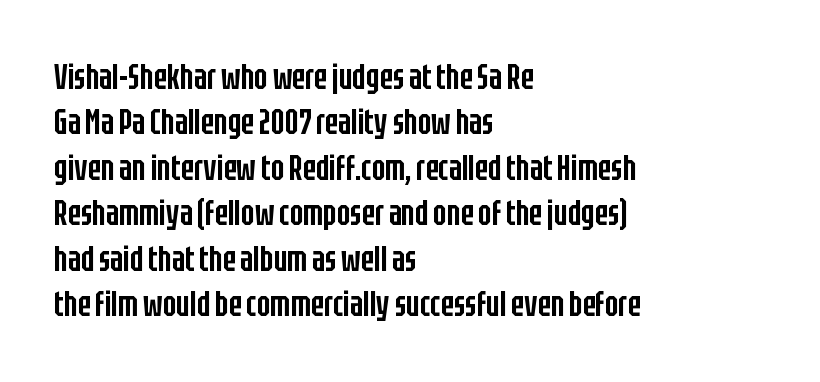
The image shows 35 px semibold, condensed sans-serif type, upright; set left-aligned, normal line spacing (1.3x), normal letter spacing, not underlined; low stroke contrast and a large x-height.
